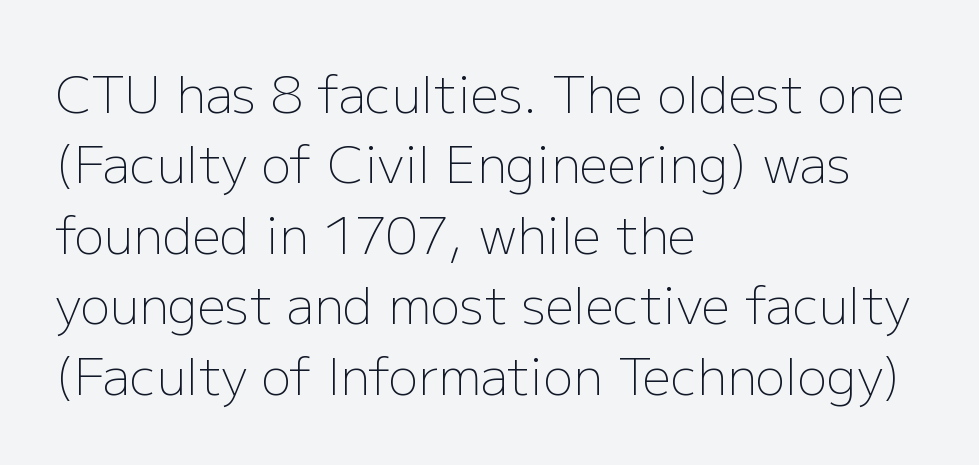
The image shows 50 px light sans-serif type, upright; set left-aligned, normal line spacing (1.41x), normal letter spacing, not underlined; low stroke contrast and a medium x-height.
